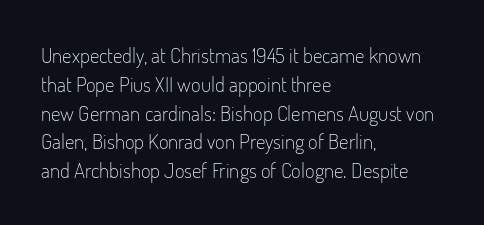
Each new line begins a customary step beneath the previous one. Stems here are at most as thick as an everyday book face. Words appear dense and cohesive because spacing is normal. Descenders hang freely into open space. The axis of the letterforms is exactly vertical.
